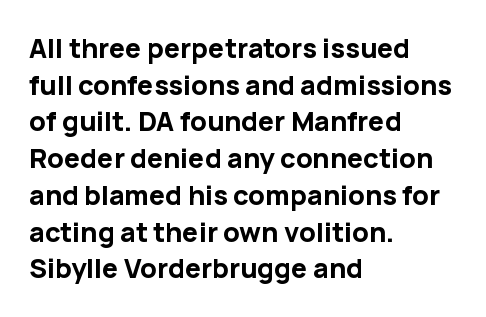
{"italic": "no", "bold": "yes", "underline": "no", "align": "left", "line_spacing": "normal", "line_spacing_ratio": 1.36, "letter_spacing": "normal", "letter_spacing_em": 0.0, "glyph_px": 27}
